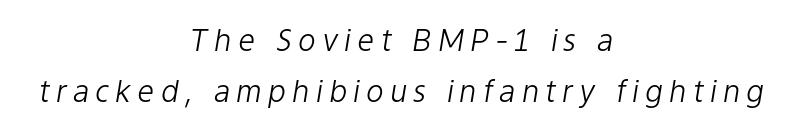
The image shows 30 px light type, italic (leaning right); set centered, line spacing 1.71x, unusually wide letter spacing (+0.2 em), not underlined; low stroke contrast and a medium x-height.
